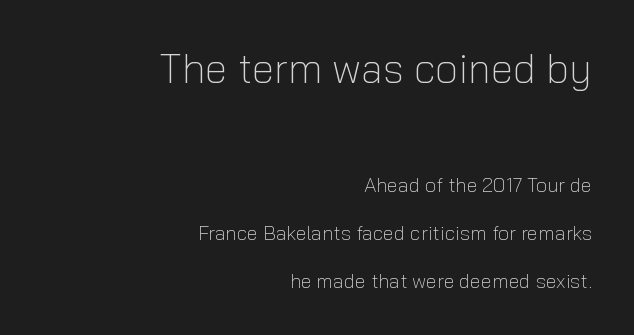
Q: Is the text bold? A: No.
Q: Is the text italic (slanted)? A: No, it is upright.
Q: Is the typeface a serif or a sans-serif typeface? A: Sans-serif.
Q: Is the text underlined? A: No.
Q: How is the paragraph aligned? A: Right-aligned.
Q: Is the spacing between letters normal or unusually wide? A: Normal.
Q: Is the spacing between lines tight, normal or loose? A: Loose.
Q: Which block of text is set in a larger size, the first (top) or the second (bottom)? A: The first (top) one.
Q: Width (condensed, normal, or wide)? A: Normal.
Q: Stroke contrast? A: Low.
Q: x-height? A: Medium.
Q: Monospaced? A: No.
